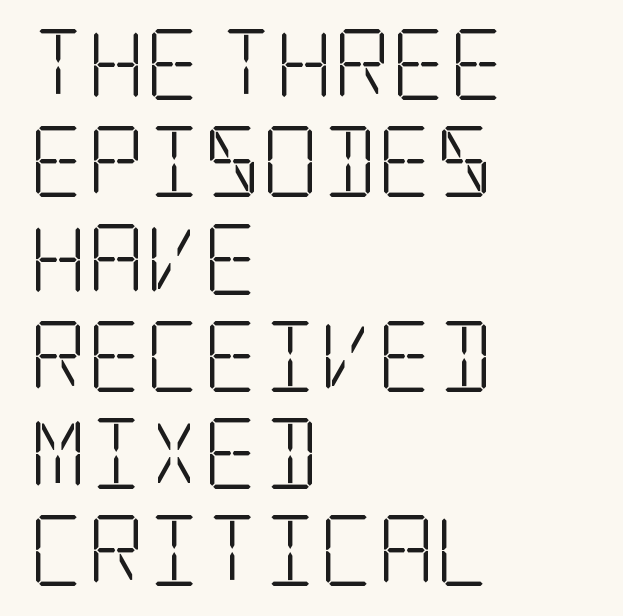
Q: Is the text bold? A: No.
Q: Is the text italic (slanted)? A: No, it is upright.
Q: Is the typeface a serif or a sans-serif typeface? A: Serif.
Q: Is the text underlined? A: No.
Q: How is the paragraph aligned? A: Left-aligned.
Q: Is the spacing between letters normal or unusually wide? A: Normal.
Q: Is the spacing between lines tight, normal or loose? A: Normal.
Q: Width (condensed, normal, or wide)? A: Condensed.
Q: Stroke contrast? A: Low.
Q: x-height? A: Large.
